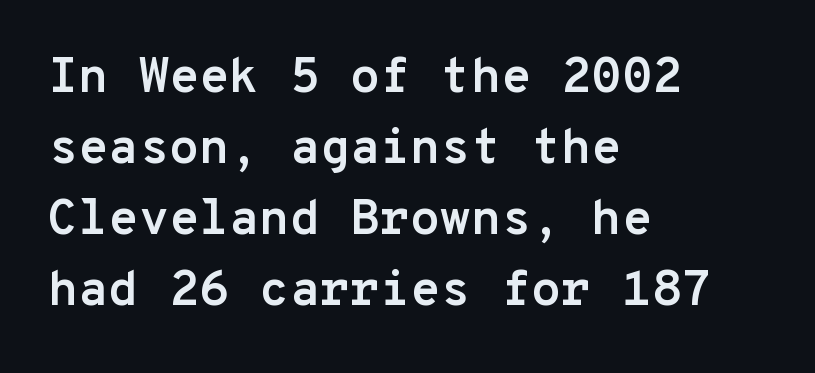
The letters carry no serifs — their stems end cleanly without finishing strokes. The strip under each line holds only bare page. Regular leading. A typesetter would call this monospace, since all characters share one set width. The letterforms sit shoulder to shoulder at normal distance. The rag falls on the right side of this text block.
